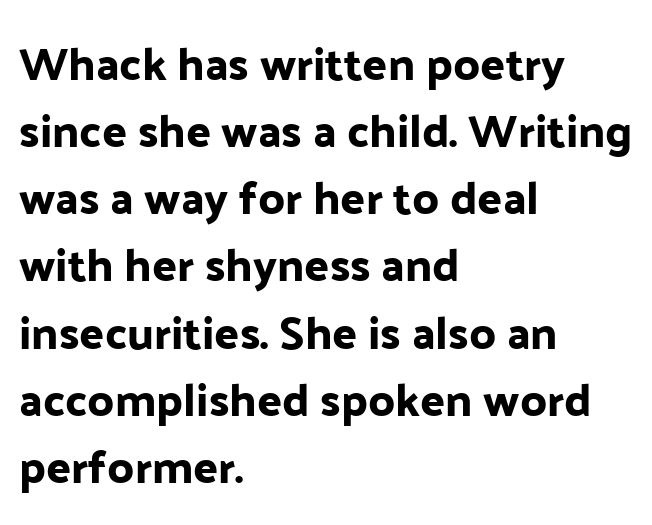
The image shows 46 px sans-serif type, upright; set left-aligned, normal line spacing (1.46x), normal letter spacing, not underlined; low stroke contrast and a medium x-height.
